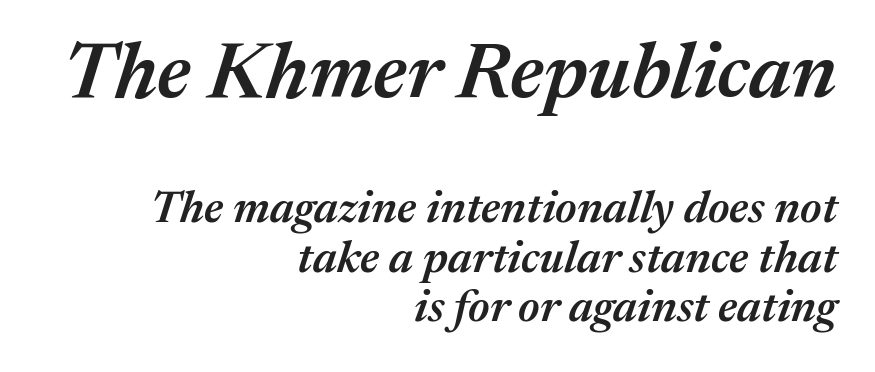
{"italic": "yes", "lean": "right", "slant_degrees": 17, "bold": "semi", "weight": "semibold", "width": "normal", "stroke_contrast": "medium", "x_height": "medium", "monospaced": "no", "underline": "no", "align": "right", "line_spacing": "tight", "line_spacing_ratio": 1.1, "letter_spacing": "normal", "letter_spacing_em": 0.0, "larger_block": "first", "size_ratio": 1.76, "glyph_px": 79}
